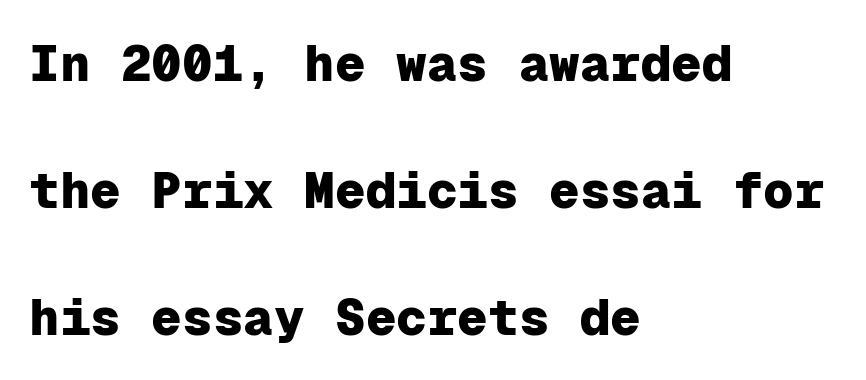
The image shows 51 px heavy sans-serif type, upright, monospaced; set left-aligned, loose line spacing (2.49x), normal letter spacing, not underlined; low stroke contrast and a medium x-height.
